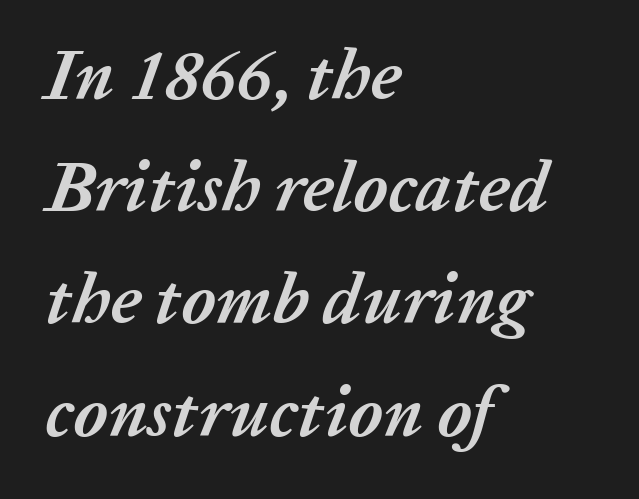
The strip under each line holds only bare page. The face used here has the dense, thick strokes of a bold. Horizontal bands of white between lines are of average thickness. Character widths vary here, with narrow letters taking less room than wide ones. Every row of glyphs begins at an identical x-position on the left.
